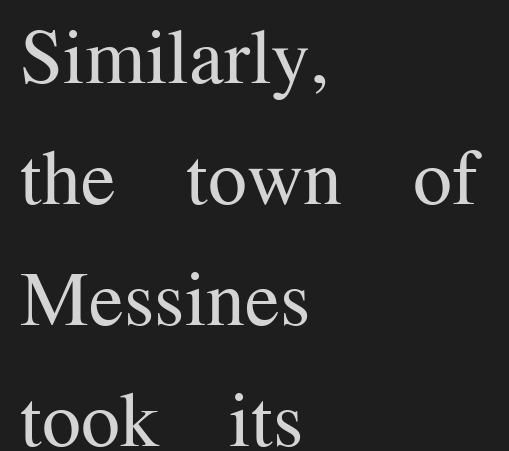
{"serif": "yes", "italic": "no", "bold": "no", "weight": "regular", "width": "normal", "stroke_contrast": "medium", "x_height": "medium", "monospaced": "no", "underline": "no", "align": "left", "line_spacing": "normal", "line_spacing_ratio": 1.55, "letter_spacing": "normal", "letter_spacing_em": 0.0, "glyph_px": 78}
